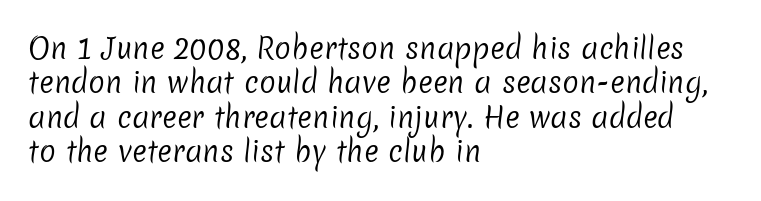
Q: Is the text bold? A: No.
Q: Is the typeface a serif or a sans-serif typeface? A: Sans-serif.
Q: Is the text underlined? A: No.
Q: How is the paragraph aligned? A: Left-aligned.
Q: Is the spacing between letters normal or unusually wide? A: Normal.
Q: Width (condensed, normal, or wide)? A: Normal.
Q: Stroke contrast? A: Low.
Q: x-height? A: Medium.
Q: Monospaced? A: No.
